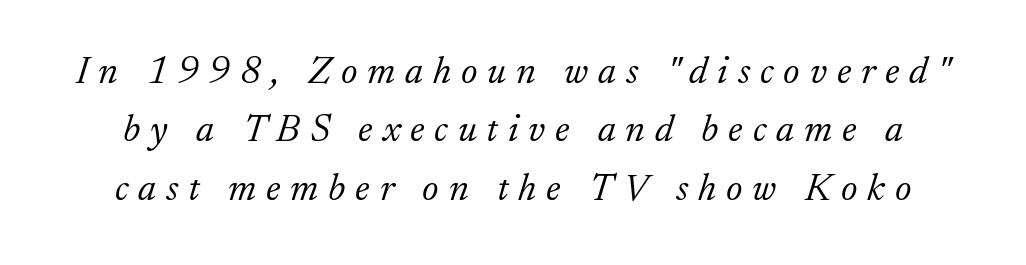
Q: Is the text bold? A: No.
Q: Is the text italic (slanted)? A: Yes, it leans right by about 17 degrees.
Q: Is the typeface a serif or a sans-serif typeface? A: Serif.
Q: Is the text underlined? A: No.
Q: Is the spacing between letters normal or unusually wide? A: Unusually wide.
Q: Is the spacing between lines tight, normal or loose? A: Normal.
Q: Width (condensed, normal, or wide)? A: Normal.
Q: Stroke contrast? A: Low.
Q: x-height? A: Small.
Q: Monospaced? A: No.
